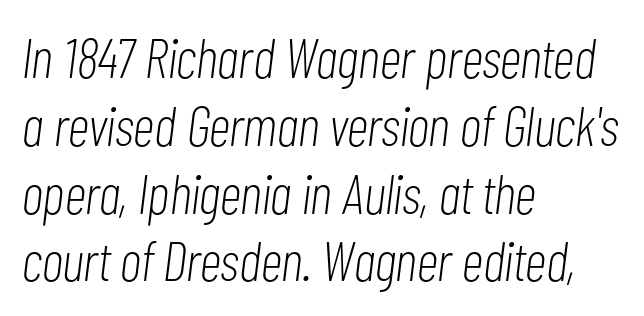
The image shows 56 px light, condensed type, italic (leaning right); set left-aligned, line spacing 1.21x, normal letter spacing, not underlined; low stroke contrast and a medium x-height.
